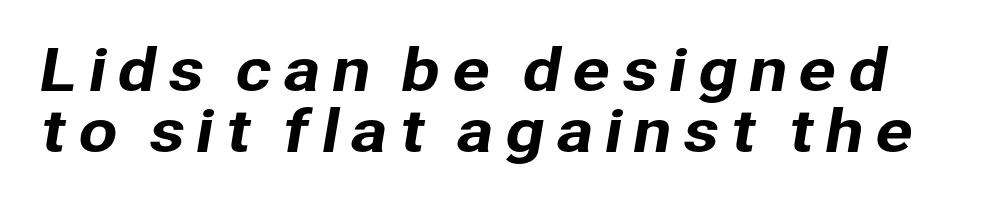
{"serif": "no", "width": "normal", "stroke_contrast": "low", "x_height": "medium", "monospaced": "no", "underline": "no", "line_spacing": "tight", "line_spacing_ratio": 1.07, "glyph_px": 57}
